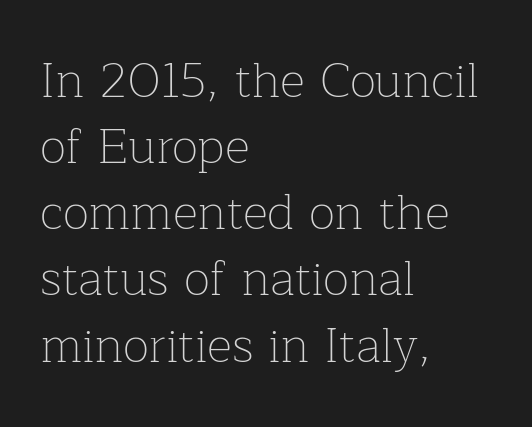
The characters are drawn with everyday or finer stroke widths. When letters stand straight like this, we call the style roman or upright. Is this a fixed-width face? No — the glyphs have proportional, varying widths. The paragraph has a hard left edge and a soft right edge.
